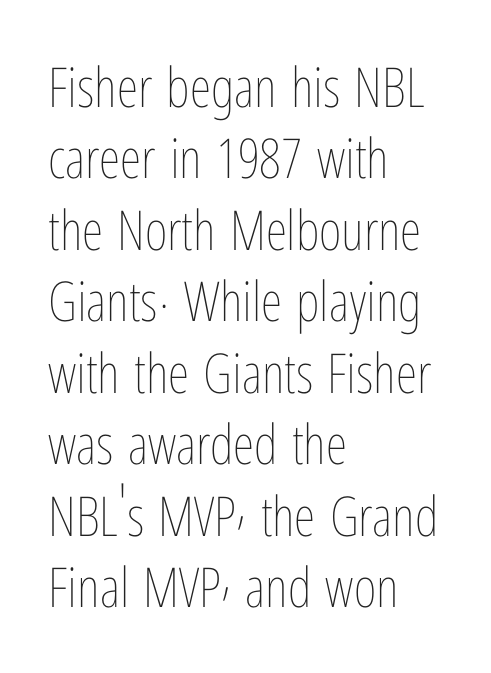
Q: Is the text bold? A: No.
Q: Is the text italic (slanted)? A: No, it is upright.
Q: Is the text underlined? A: No.
Q: How is the paragraph aligned? A: Left-aligned.
Q: Is the spacing between letters normal or unusually wide? A: Normal.
Q: Is the spacing between lines tight, normal or loose? A: Normal.
Q: Width (condensed, normal, or wide)? A: Condensed.
Q: Stroke contrast? A: Low.
Q: x-height? A: Medium.
Q: Monospaced? A: No.
